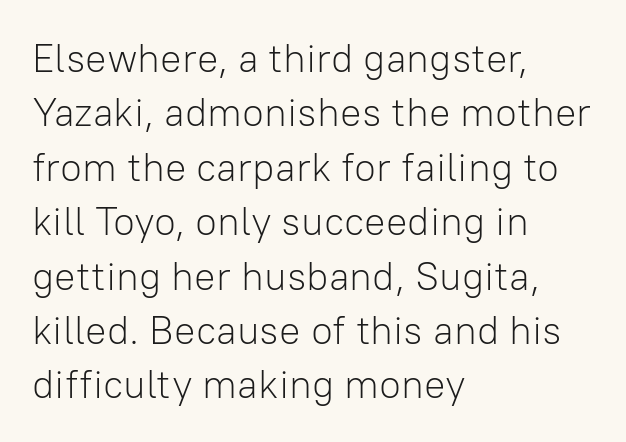
The image shows 40 px light sans-serif type, upright; set left-aligned, normal line spacing (1.36x), normal letter spacing, not underlined; low stroke contrast and a medium x-height.
